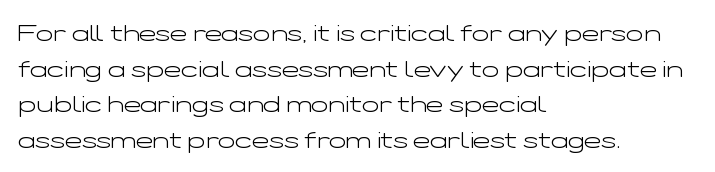
Baseline-to-baseline distance is the conventional proportion of letter height. The passage is arranged the way most books set body copy — flush left. The glyphs are unaccompanied by any horizontal stroke below them. The gaps between neighbouring characters are ordinary and unremarkable.
